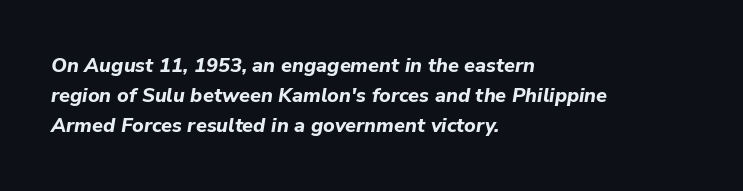
Italic? Definitely — the glyphs are oblique. Caption: bold face, heavy strokes. Baseline-to-baseline distance is the conventional proportion of letter height. Lines of text with bare space underneath. Visually the block forms a straight wall on the left and a jagged coastline on the right.
